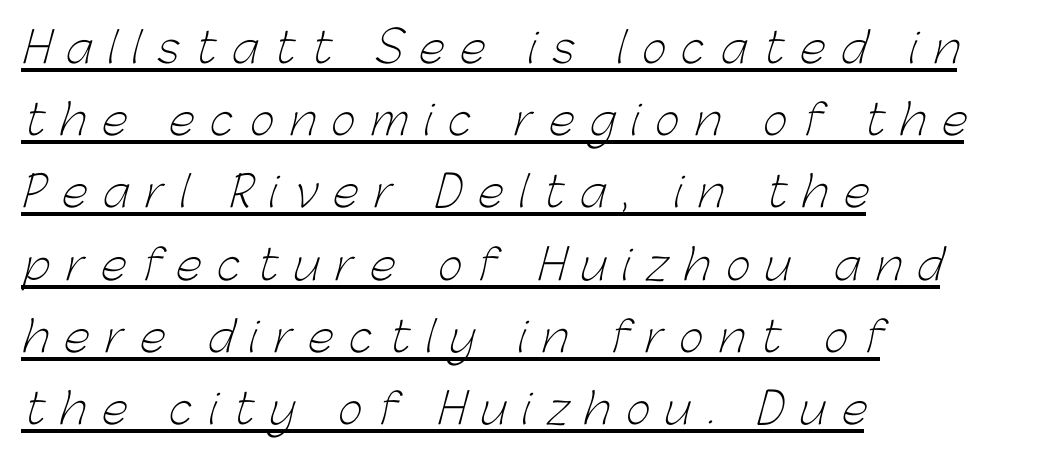
{"serif": "no", "bold": "no", "weight": "light", "width": "normal", "stroke_contrast": "low", "x_height": "medium", "monospaced": "no", "underline": "yes", "align": "left", "line_spacing_ratio": 1.72, "letter_spacing": "wide", "letter_spacing_em": 0.38, "glyph_px": 42}
